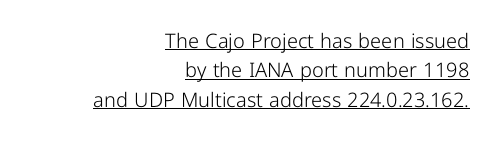
The image shows 20 px text type, upright; set right-aligned, normal line spacing (1.47x), normal letter spacing, underlined.
